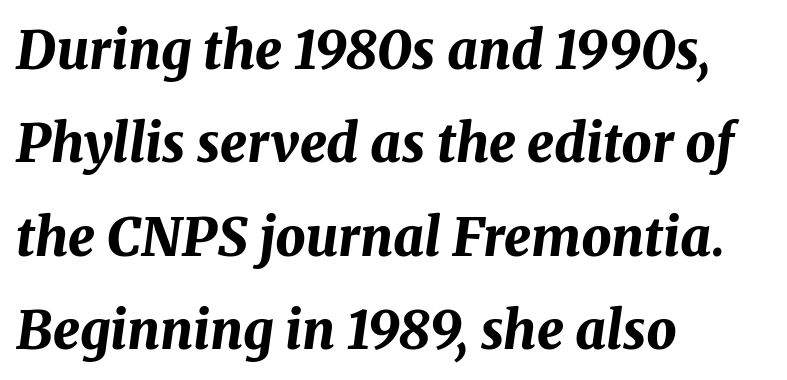
{"italic": "yes", "lean": "right", "slant_degrees": 8, "bold": "yes", "weight": "bold", "width": "normal", "stroke_contrast": "medium", "x_height": "medium", "monospaced": "no", "underline": "no", "align": "left", "line_spacing_ratio": 1.76, "letter_spacing": "normal", "letter_spacing_em": 0.0, "glyph_px": 53}
